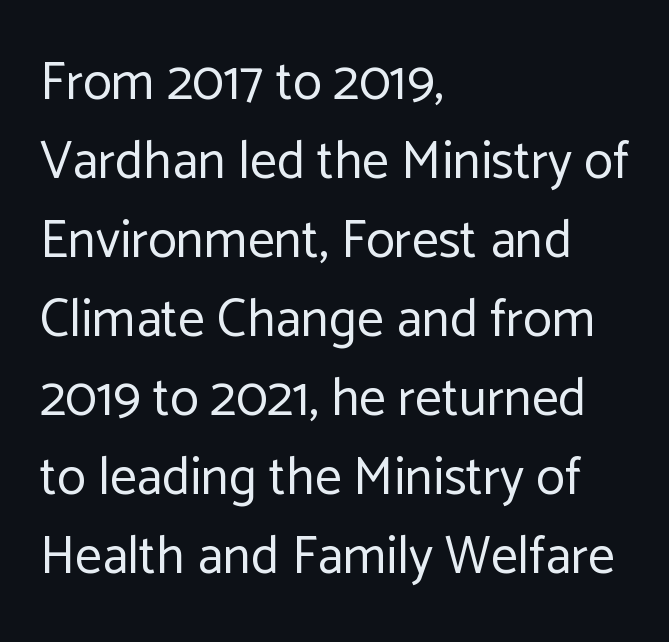
The image shows 53 px regular-weight sans-serif type, upright; set left-aligned, normal line spacing (1.49x), normal letter spacing, not underlined; low stroke contrast and a medium x-height.
